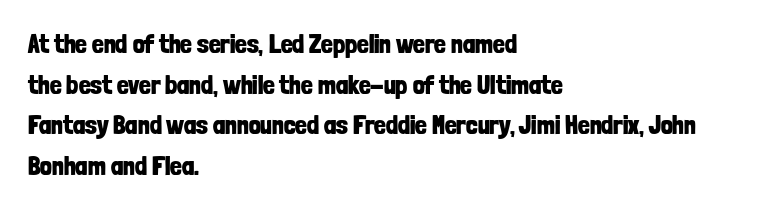
Q: Is the text bold? A: Yes.
Q: Is the text italic (slanted)? A: No, it is upright.
Q: Is the text underlined? A: No.
Q: How is the paragraph aligned? A: Left-aligned.
Q: Is the spacing between letters normal or unusually wide? A: Normal.
Q: Is the spacing between lines tight, normal or loose? A: Normal.
